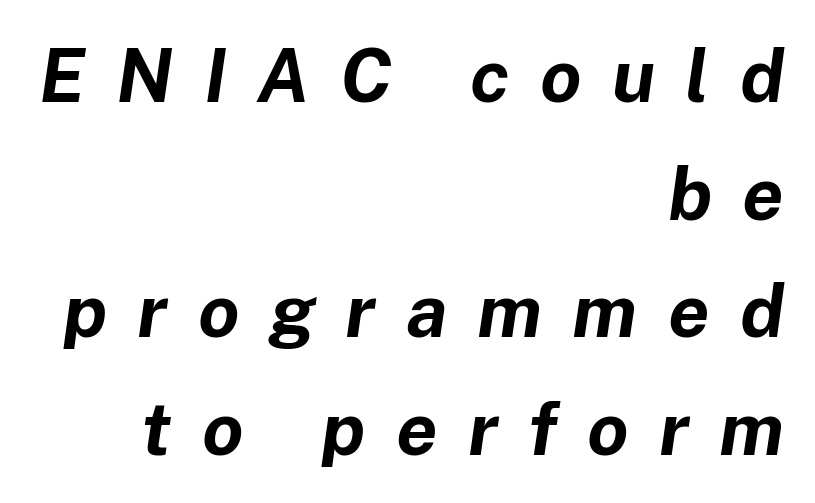
This rendering widens character spacing well past its baseline value. Check under the words: just untouched page. All the whitespace from short lines collects on the left. Proportional: the letters do not fall into vertical columns. Each glyph is drawn with heavy, bold strokes. Does the lettering tilt? It does — this is italic.
